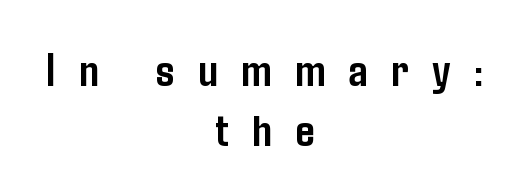
In terms of posture, this sample is upright. Characters follow at a spacing far wider than the type designer built in. Serif or sans? Sans — the stroke terminals are bare. Quick note: underline off. You'd pick this weight for a headline — it's a proper bold.
